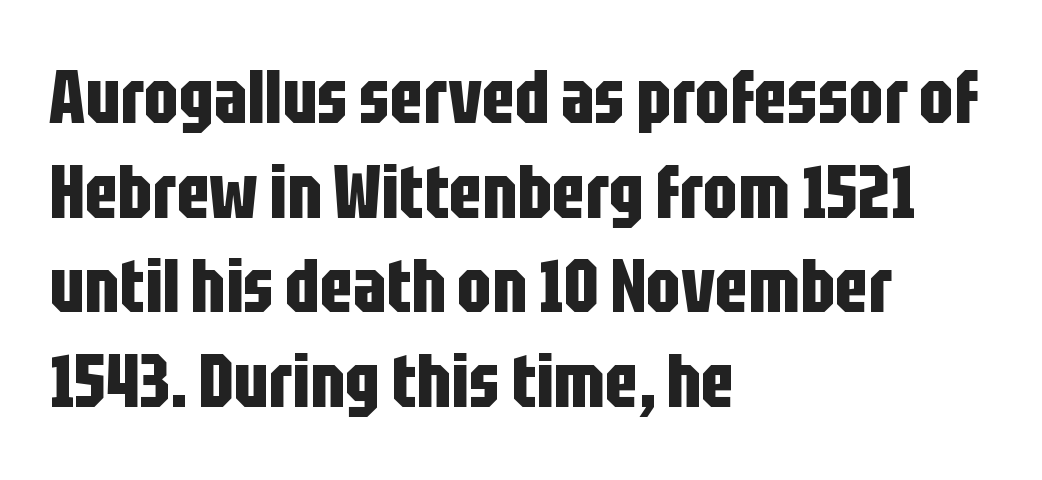
Q: Is the text bold? A: Yes.
Q: Is the text italic (slanted)? A: No, it is upright.
Q: Is the typeface a serif or a sans-serif typeface? A: Sans-serif.
Q: Is the text underlined? A: No.
Q: How is the paragraph aligned? A: Left-aligned.
Q: Is the spacing between letters normal or unusually wide? A: Normal.
Q: Is the spacing between lines tight, normal or loose? A: Normal.
Q: Width (condensed, normal, or wide)? A: Condensed.
Q: Stroke contrast? A: Low.
Q: x-height? A: Large.
Q: Monospaced? A: No.
